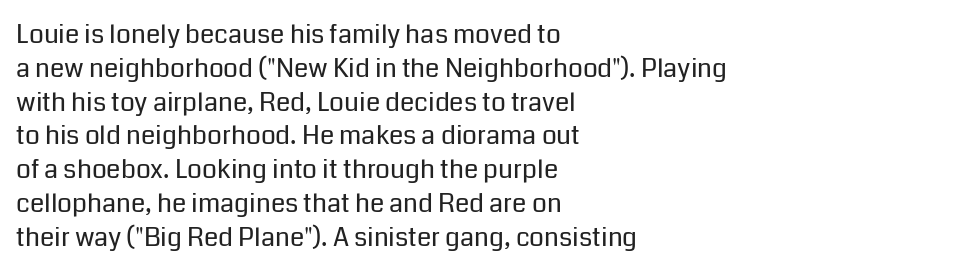
The image shows 26 px text type, upright; set left-aligned, normal line spacing (1.3x), normal letter spacing, not underlined.
